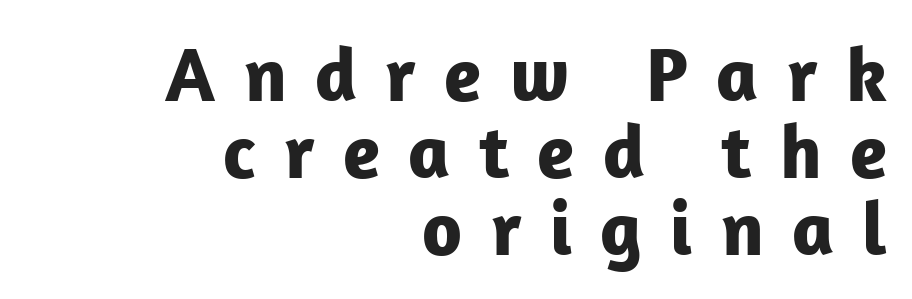
Q: Is the text bold? A: Yes.
Q: Is the text italic (slanted)? A: No, it is upright.
Q: Is the typeface a serif or a sans-serif typeface? A: Sans-serif.
Q: Is the text underlined? A: No.
Q: How is the paragraph aligned? A: Right-aligned.
Q: Is the spacing between letters normal or unusually wide? A: Unusually wide.
Q: Is the spacing between lines tight, normal or loose? A: Tight.
Q: Width (condensed, normal, or wide)? A: Normal.
Q: Stroke contrast? A: Low.
Q: x-height? A: Medium.
Q: Monospaced? A: No.
